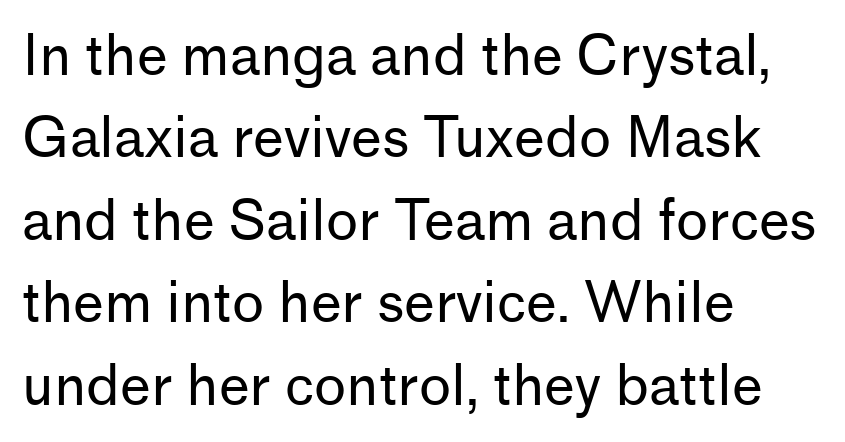
The image shows 55 px regular-weight sans-serif type, upright; set left-aligned, normal line spacing (1.5x), normal letter spacing, not underlined; low stroke contrast and a medium x-height.
